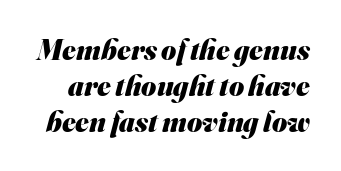
Plain, unruled lines of type. The passage shown is typeset with a sans-serif family. This sample has the flowing, uneven cadence of proportional lettering. No extra tracking has been applied to these lines. The rendering uses a bold face; every stroke is thick and dark.
